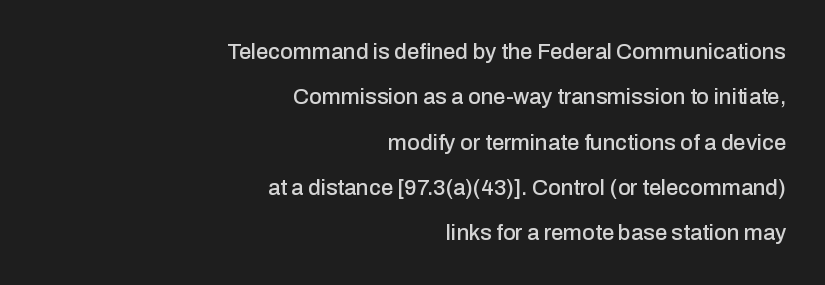
The designer dialed line spacing up above the default. Decoration check: the copy has no underline. Each line ends at the same right margin while the left side varies. Every stem runs plumb, perpendicular to the baseline.
